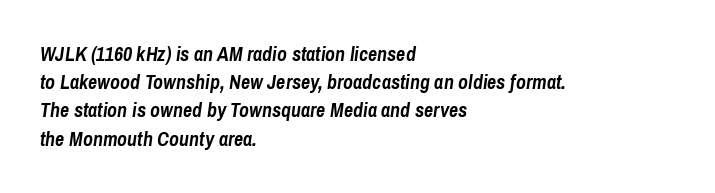
The image shows 20 px bold type, italic (leaning right); set left-aligned, normal line spacing (1.41x), normal letter spacing, not underlined.
